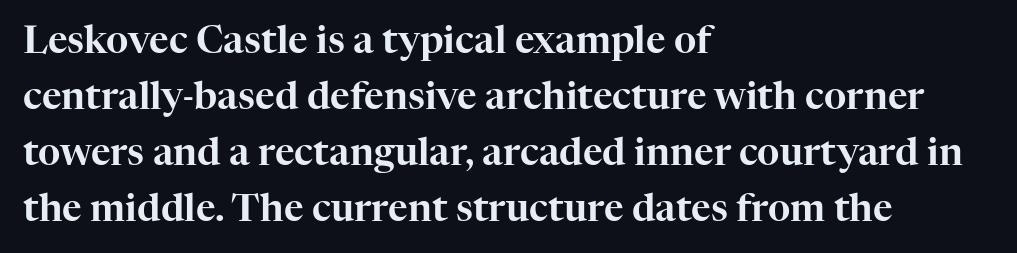
{"serif": "yes", "italic": "no", "width": "normal", "stroke_contrast": "high", "x_height": "medium", "monospaced": "no", "underline": "no", "align": "left", "line_spacing": "normal", "line_spacing_ratio": 1.47, "letter_spacing": "normal", "letter_spacing_em": 0.0, "glyph_px": 38}
